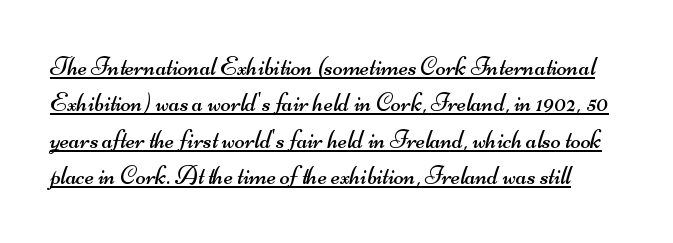
Q: Is the text bold? A: No.
Q: Is the text underlined? A: Yes.
Q: Is the spacing between letters normal or unusually wide? A: Normal.
Q: Is the spacing between lines tight, normal or loose? A: Normal.
